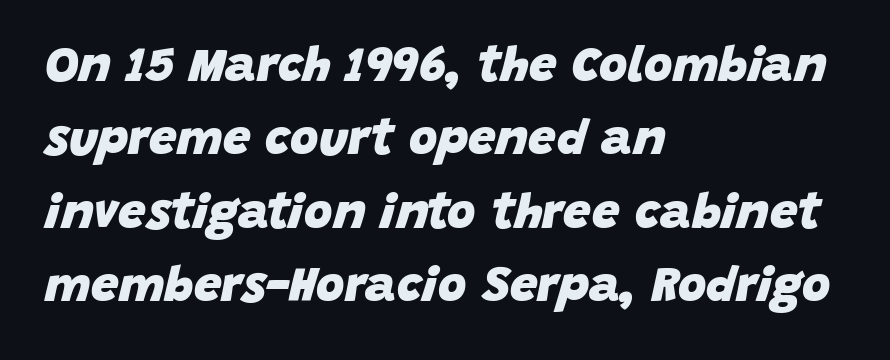
Bold? Absolutely — the strokes are thick and heavy. What's the leading like? Ordinary, nothing unusual. Letters rest on an invisible, unmarked baseline. The face used here is proportionally spaced, like ordinary book or web type. Does extra space separate the letters? No, they use regular spacing. These lines stack with their left ends in a neat column.
